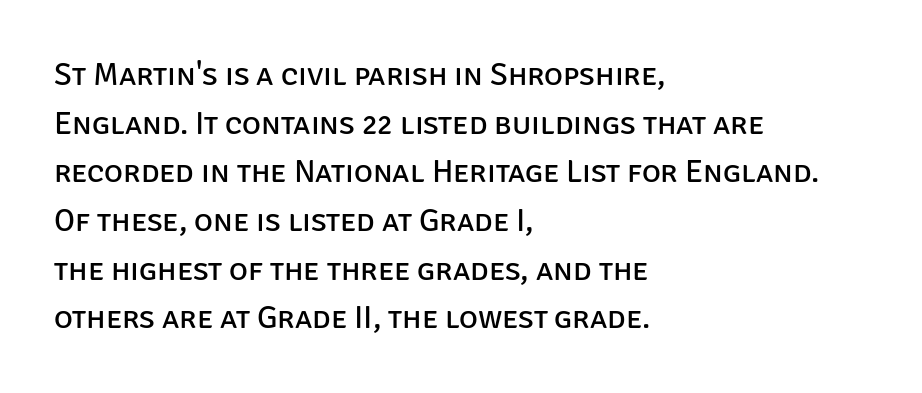
The image shows 32 px regular-weight sans-serif type, upright; set left-aligned, normal line spacing (1.52x), normal letter spacing, not underlined; low stroke contrast and a large x-height.
